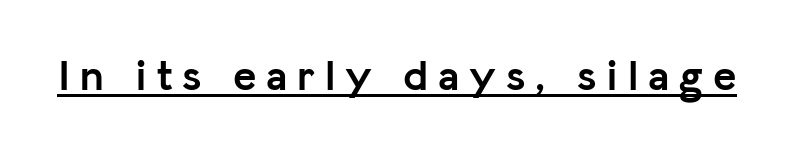
The image shows 44 px semibold sans-serif type, upright; set unusually wide letter spacing (+0.22 em), underlined; low stroke contrast and a medium x-height.
